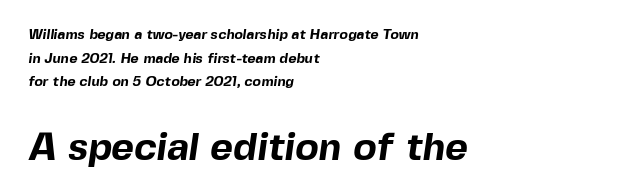
Q: Is the text bold? A: Yes.
Q: Is the typeface a serif or a sans-serif typeface? A: Sans-serif.
Q: Is the text underlined? A: No.
Q: How is the paragraph aligned? A: Left-aligned.
Q: Is the spacing between letters normal or unusually wide? A: Normal.
Q: Is the spacing between lines tight, normal or loose? A: Normal.
Q: Which block of text is set in a larger size, the first (top) or the second (bottom)? A: The second (bottom) one.
Q: Width (condensed, normal, or wide)? A: Normal.
Q: x-height? A: Medium.
Q: Monospaced? A: No.
